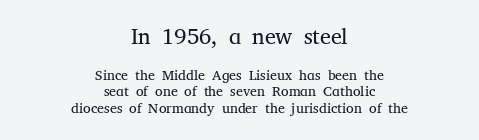
{"italic": "no", "bold": "no", "underline": "no", "align": "center", "line_spacing_ratio": 1.19, "letter_spacing": "normal", "letter_spacing_em": 0.0, "larger_block": "first", "size_ratio": 1.57, "glyph_px": 22}
